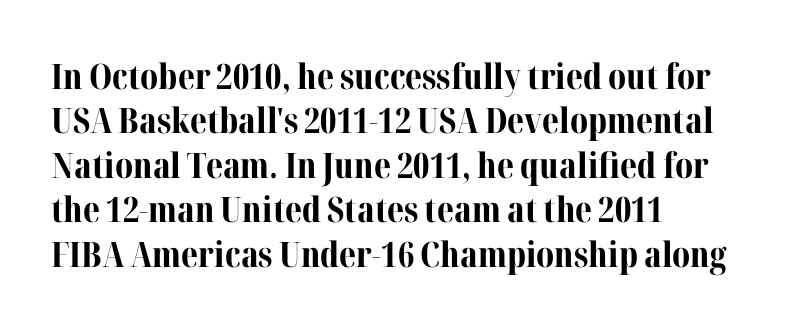
Thick stems and heavy bowls — unmistakably bold. The designer went with a serif here, giving each stem small feet. Think of a printed novel: that variable character pitch is what you see here. What stands out about the letter spacing? Nothing — it is the standard amount. The designer left line spacing at the default. Type without underlining.
